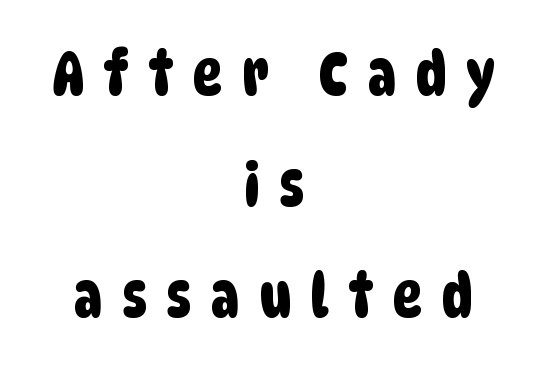
The image shows 61 px condensed sans-serif type; set centered, line spacing 1.82x, unusually wide letter spacing (+0.32 em), not underlined; low stroke contrast and a large x-height.
